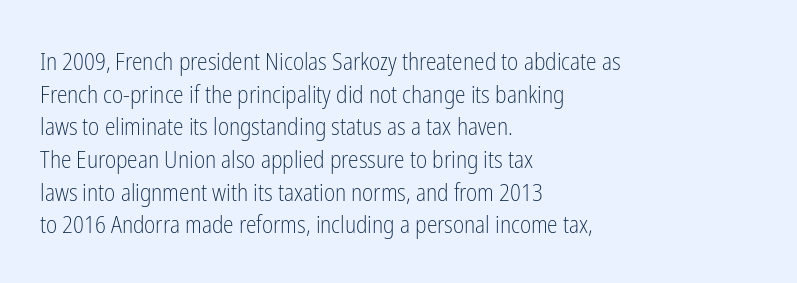
Plain, unruled lines of type. Ordinary non-slanted type is in use. Does extra space separate the letters? No, they use regular spacing. This is not heavy type; no bold has been used. These lines sit exactly where default settings would place them. Reading down the block, your eye returns to a fixed left position each line.
